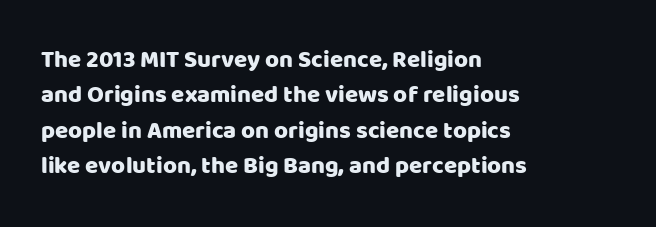
{"italic": "no", "underline": "no", "align": "left", "line_spacing": "normal", "line_spacing_ratio": 1.47, "letter_spacing": "normal", "letter_spacing_em": 0.0, "glyph_px": 24}
